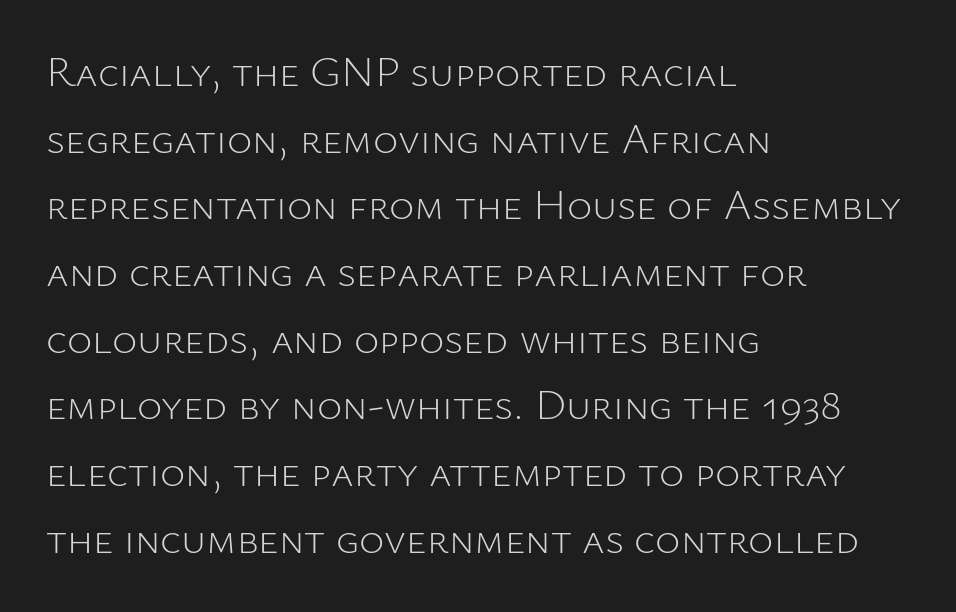
{"serif": "no", "italic": "no", "bold": "no", "weight": "light", "width": "normal", "stroke_contrast": "low", "x_height": "medium", "monospaced": "no", "underline": "no", "align": "left", "line_spacing": "normal", "line_spacing_ratio": 1.55, "letter_spacing": "normal", "letter_spacing_em": 0.0, "glyph_px": 43}
